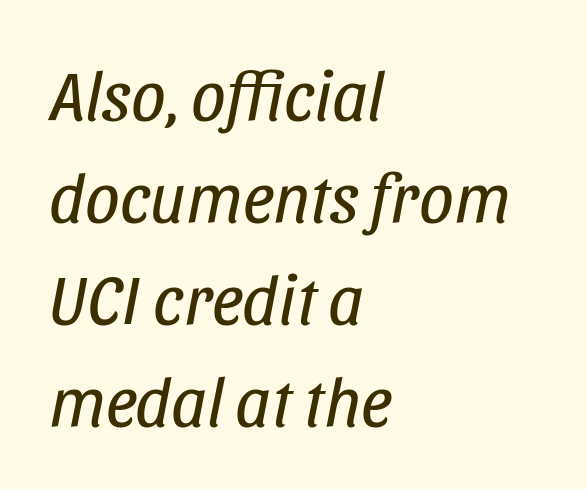
The image shows 69 px regular-weight, condensed type, italic (leaning right); set left-aligned, normal line spacing (1.48x), normal letter spacing, not underlined; low stroke contrast and a large x-height.
